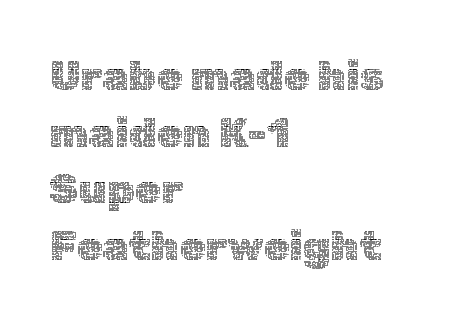
{"italic": "no", "bold": "no", "weight": "thin", "width": "normal", "x_height": "medium", "monospaced": "no", "underline": "no", "align": "left", "line_spacing": "normal", "line_spacing_ratio": 1.35, "letter_spacing": "normal", "letter_spacing_em": 0.0, "glyph_px": 42}
